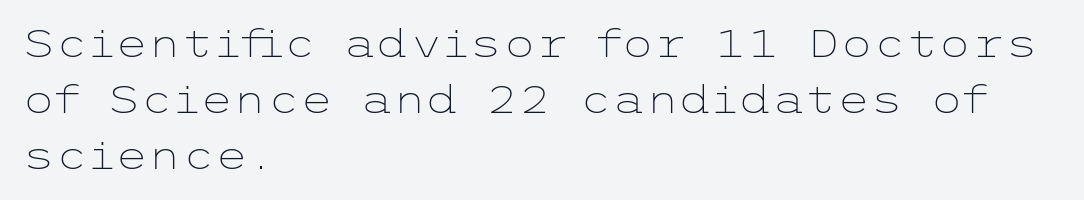
This sample uses an upright cut, with every glyph sitting square on the baseline. Layout note: lines flush left. Students, observe: this is what conventionally led text looks like. Type style note: lacks serifs.
